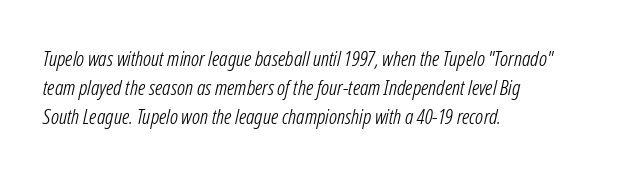
Q: Is the text bold? A: No.
Q: Is the text italic (slanted)? A: Yes, it leans right by about 12 degrees.
Q: Is the text underlined? A: No.
Q: How is the paragraph aligned? A: Left-aligned.
Q: Is the spacing between letters normal or unusually wide? A: Normal.
Q: Is the spacing between lines tight, normal or loose? A: Normal.
